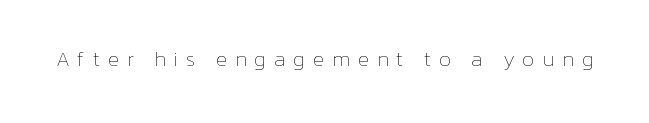
{"italic": "no", "bold": "no", "underline": "no", "letter_spacing": "wide", "letter_spacing_em": 0.37, "glyph_px": 21}
